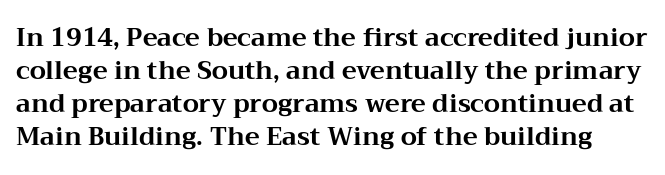
{"italic": "no", "bold": "yes", "underline": "no", "line_spacing": "normal", "line_spacing_ratio": 1.32, "letter_spacing": "normal", "letter_spacing_em": 0.0, "glyph_px": 25}
